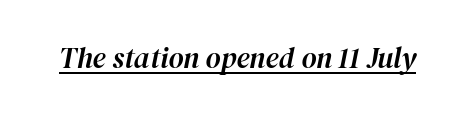
The image shows 29 px text type, italic (leaning right); set normal letter spacing, underlined; high stroke contrast and a medium x-height.
